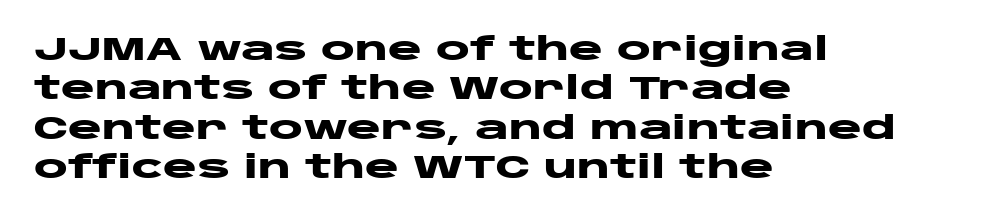
{"serif": "no", "italic": "no", "bold": "yes", "weight": "heavy", "width": "wide", "stroke_contrast": "low", "x_height": "large", "monospaced": "no", "underline": "no", "align": "left", "line_spacing_ratio": 1.23, "letter_spacing": "normal", "letter_spacing_em": 0.0, "glyph_px": 32}
